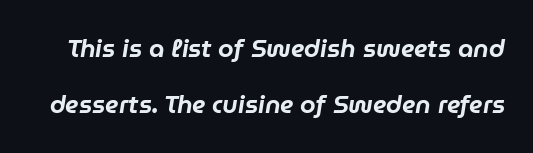
Q: Is the text italic (slanted)? A: Yes, it leans right by about 9 degrees.
Q: Is the text underlined? A: No.
Q: Is the spacing between letters normal or unusually wide? A: Normal.
Q: Is the spacing between lines tight, normal or loose? A: Loose.
